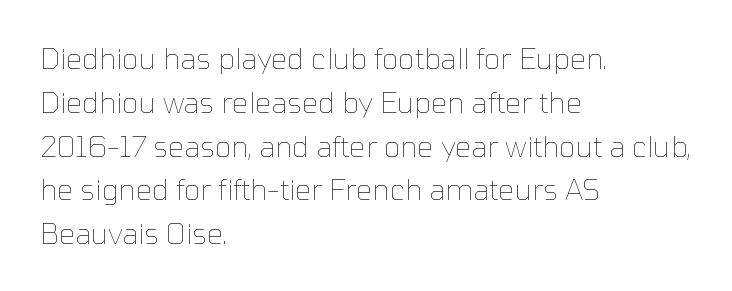
Caption: multi-line text, flush left, ragged right. A normal amount of white space separates one row of letters from the next. Stems and bowls with no extra thickness — not bold. How are the letters spaced? Ordinarily, with no added tracking.
